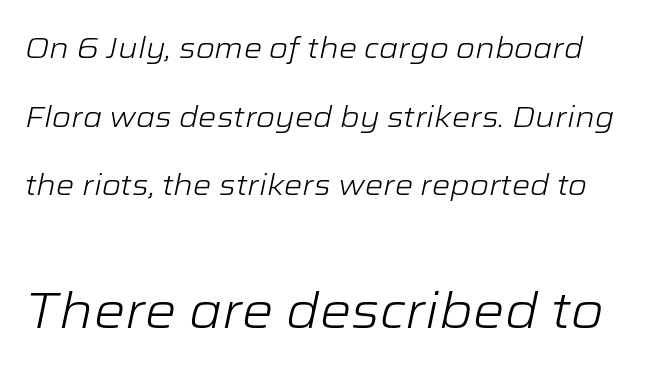
{"italic": "yes", "lean": "right", "slant_degrees": 12, "bold": "no", "weight": "light", "width": "wide", "stroke_contrast": "low", "x_height": "medium", "monospaced": "no", "underline": "no", "line_spacing": "loose", "line_spacing_ratio": 2.37, "letter_spacing": "normal", "letter_spacing_em": 0.0, "larger_block": "second", "size_ratio": 1.72, "glyph_px": 50}
